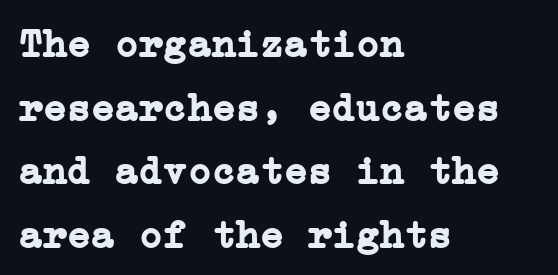
The lettering holds an erect, upright posture throughout. Leftover space on each line is placed entirely after the last word. Honestly, there is no underline to notice here at all. Is there much room between lines? A standard amount, neither cramped nor airy.
